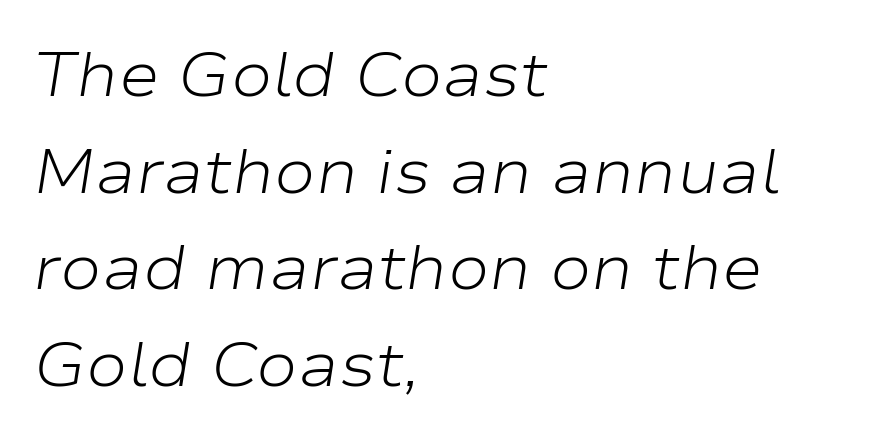
The image shows 62 px light, wide type, italic (leaning right); set left-aligned, normal line spacing (1.56x), normal letter spacing, not underlined; low stroke contrast and a medium x-height.
